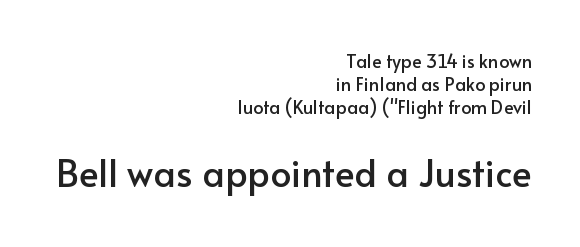
Italic? Not at all — the glyphs are vertical. Regarding serifs, this sample does without them. These lines are rendered in a variable-pitch font. Line spacing here is normal. Quick note: underline off.
